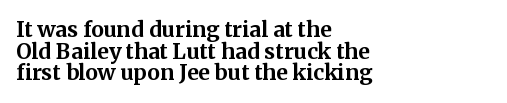
Q: Is the text bold? A: Yes.
Q: Is the text italic (slanted)? A: No, it is upright.
Q: Is the text underlined? A: No.
Q: How is the paragraph aligned? A: Left-aligned.
Q: Is the spacing between letters normal or unusually wide? A: Normal.
Q: Is the spacing between lines tight, normal or loose? A: Tight.
